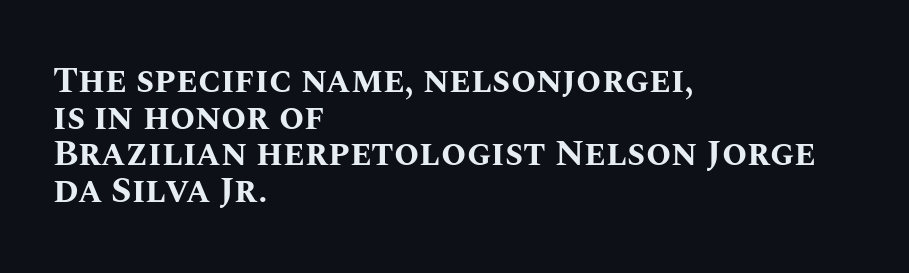
The image shows 36 px bold type, upright; set left-aligned, tight line spacing (1.02x), normal letter spacing, not underlined; medium stroke contrast and a large x-height.
